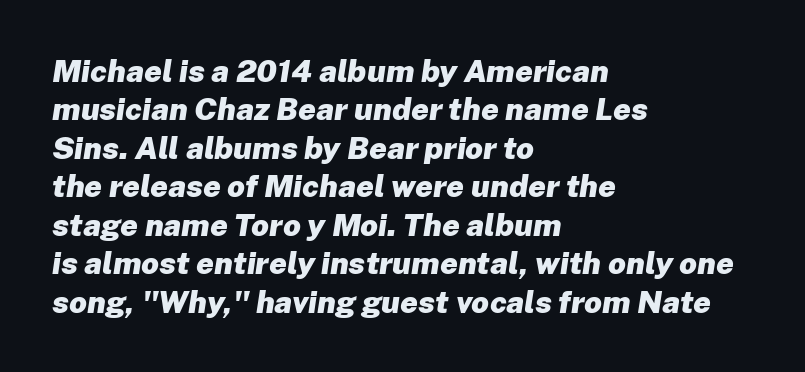
The text block is weighted toward the left margin, trailing off unevenly rightward. What stands out about the letter spacing? Nothing — it is the standard amount. The sample has been set heavy, in full bold. Varying glyph widths throughout — classic text-font behaviour. It's the slanting kind of type.
